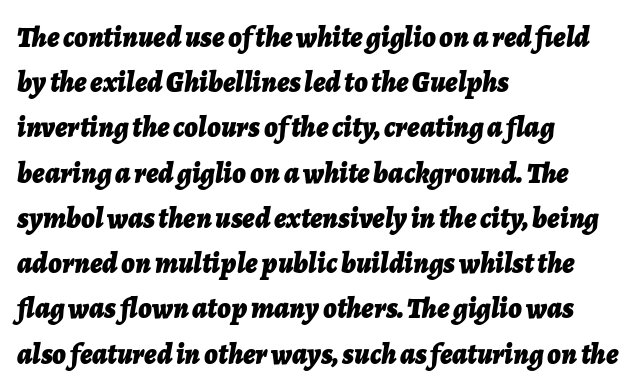
{"italic": "yes", "lean": "right", "slant_degrees": 7, "bold": "yes", "weight": "bold", "width": "normal", "stroke_contrast": "low", "x_height": "medium", "monospaced": "no", "underline": "no", "align": "left", "line_spacing": "normal", "line_spacing_ratio": 1.56, "letter_spacing": "normal", "letter_spacing_em": 0.0, "glyph_px": 29}
